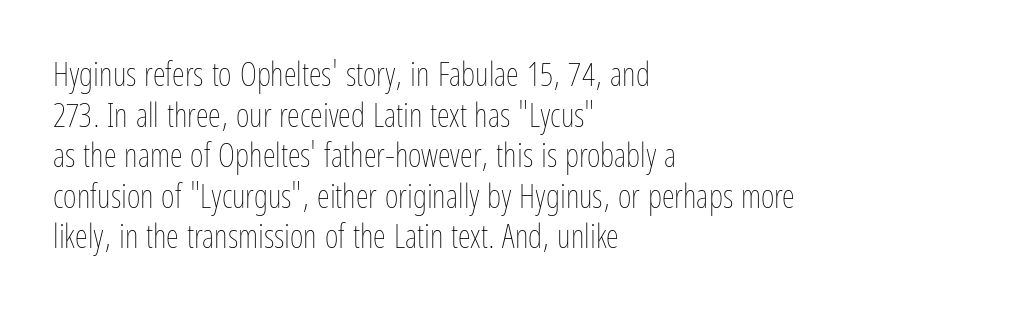
Standard letterfit; no display-style spreading of the glyphs. This rendering features lettering with no underline. This sample has the flowing, uneven cadence of proportional lettering. The font is comparable to plain body text, perhaps lighter. These lines are set flush left with a ragged right edge.
